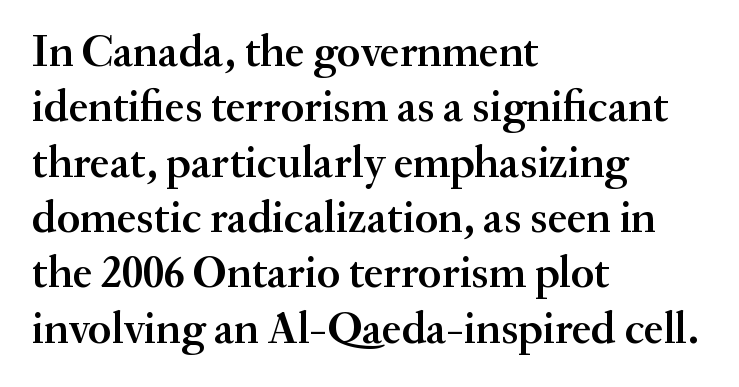
Q: Is the text bold? A: Semi-bold.
Q: Is the text italic (slanted)? A: No, it is upright.
Q: Is the typeface a serif or a sans-serif typeface? A: Serif.
Q: Is the text underlined? A: No.
Q: How is the paragraph aligned? A: Left-aligned.
Q: Is the spacing between letters normal or unusually wide? A: Normal.
Q: Width (condensed, normal, or wide)? A: Normal.
Q: Stroke contrast? A: Medium.
Q: x-height? A: Small.
Q: Monospaced? A: No.
